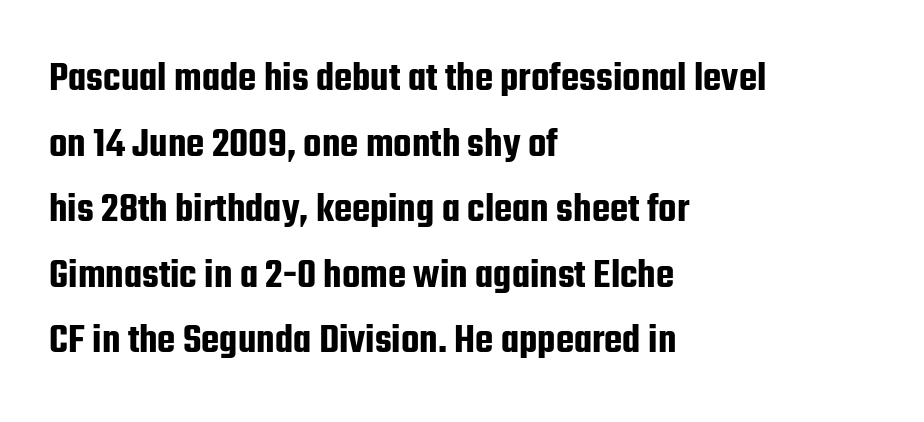
{"serif": "no", "italic": "no", "width": "condensed", "stroke_contrast": "low", "x_height": "medium", "monospaced": "no", "underline": "no", "align": "left", "line_spacing": "normal", "line_spacing_ratio": 1.56, "letter_spacing": "normal", "letter_spacing_em": 0.0, "glyph_px": 42}
